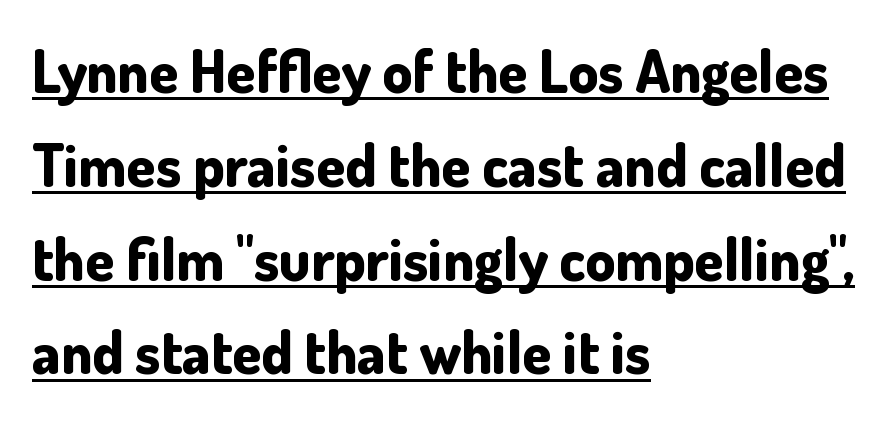
{"serif": "no", "italic": "no", "bold": "yes", "weight": "bold", "width": "normal", "stroke_contrast": "low", "x_height": "small", "monospaced": "no", "underline": "yes", "align": "left", "line_spacing": "normal", "line_spacing_ratio": 1.59, "letter_spacing": "normal", "letter_spacing_em": 0.0, "glyph_px": 59}
